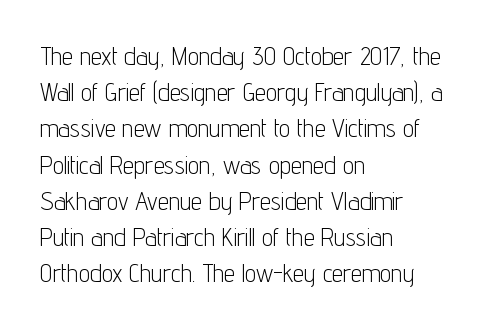
The image shows 25 px text type, upright; set left-aligned, normal line spacing (1.45x), normal letter spacing, not underlined.
